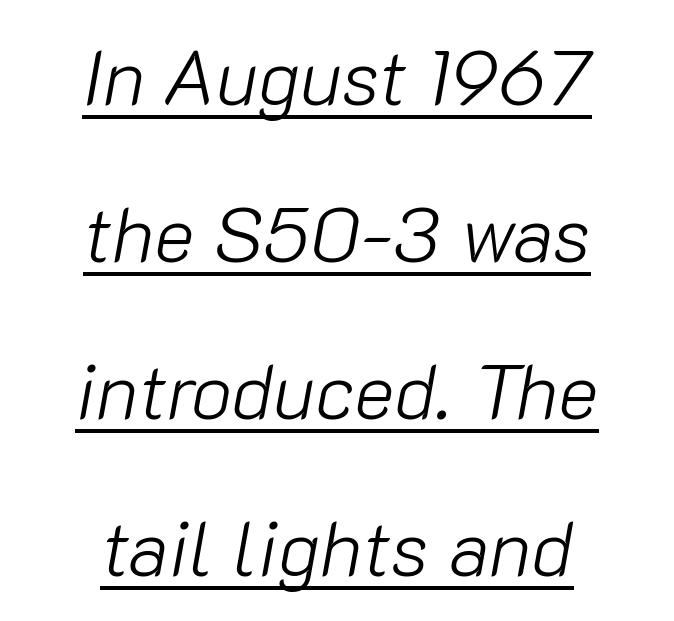
The image shows 77 px light type, italic (leaning right); set centered, loose line spacing (2.04x), normal letter spacing, underlined; low stroke contrast and a medium x-height.
